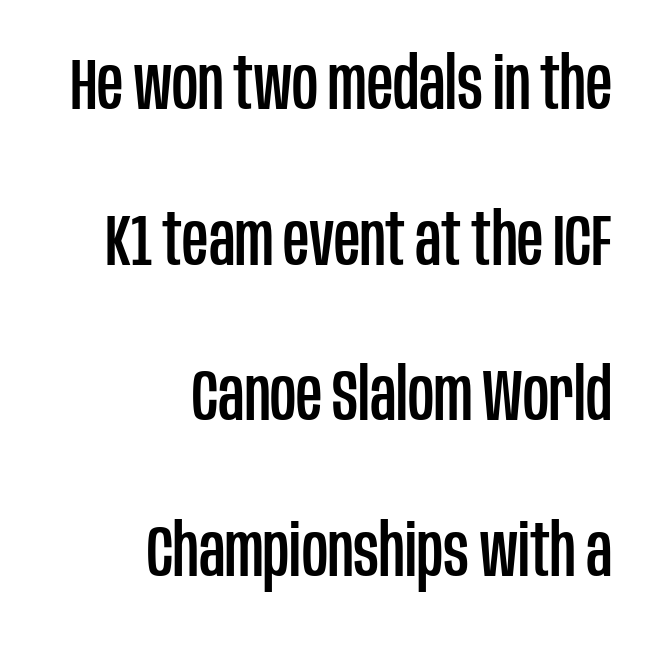
Q: Is the text italic (slanted)? A: No, it is upright.
Q: Is the typeface a serif or a sans-serif typeface? A: Sans-serif.
Q: Is the text underlined? A: No.
Q: How is the paragraph aligned? A: Right-aligned.
Q: Is the spacing between letters normal or unusually wide? A: Normal.
Q: Is the spacing between lines tight, normal or loose? A: Loose.
Q: Width (condensed, normal, or wide)? A: Condensed.
Q: Stroke contrast? A: Low.
Q: x-height? A: Large.
Q: Monospaced? A: No.
